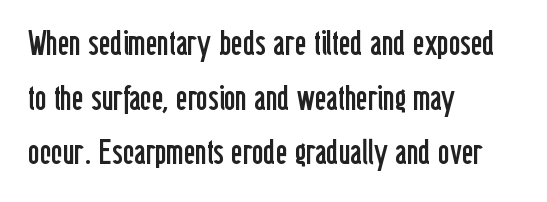
{"serif": "no", "italic": "no", "bold": "no", "weight": "regular", "width": "condensed", "stroke_contrast": "low", "x_height": "medium", "monospaced": "no", "underline": "no", "align": "left", "line_spacing": "normal", "line_spacing_ratio": 1.56, "letter_spacing": "normal", "letter_spacing_em": 0.0, "glyph_px": 35}
